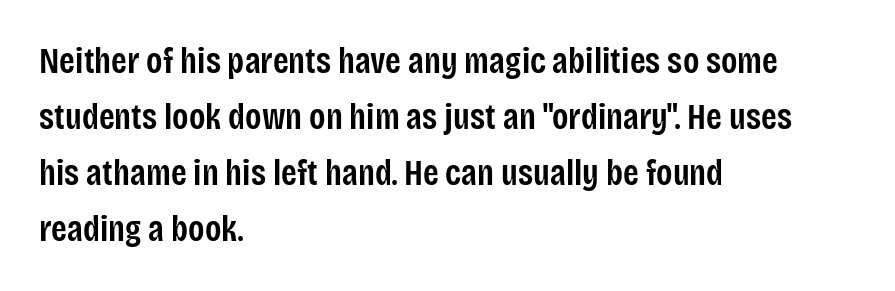
The image shows 36 px semibold, condensed sans-serif type, upright; set left-aligned, normal line spacing (1.56x), normal letter spacing, not underlined; low stroke contrast and a large x-height.
